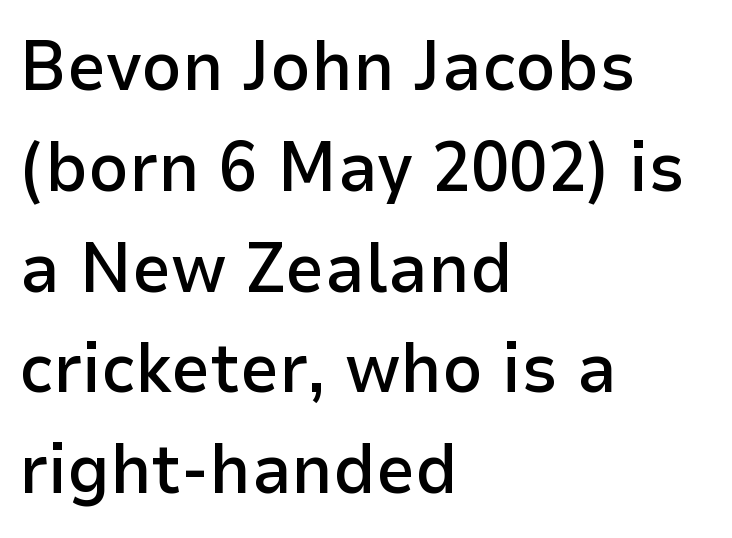
{"serif": "no", "italic": "no", "bold": "semi", "weight": "semibold", "width": "normal", "stroke_contrast": "low", "x_height": "medium", "monospaced": "no", "underline": "no", "align": "left", "line_spacing": "normal", "line_spacing_ratio": 1.44, "letter_spacing": "normal", "letter_spacing_em": 0.0, "glyph_px": 70}
